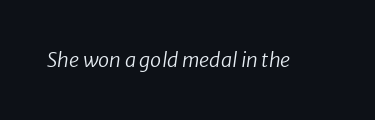
Q: Is the text bold? A: No.
Q: Is the text italic (slanted)? A: Yes, it leans right by about 8 degrees.
Q: Is the text underlined? A: No.
Q: Is the spacing between letters normal or unusually wide? A: Normal.
